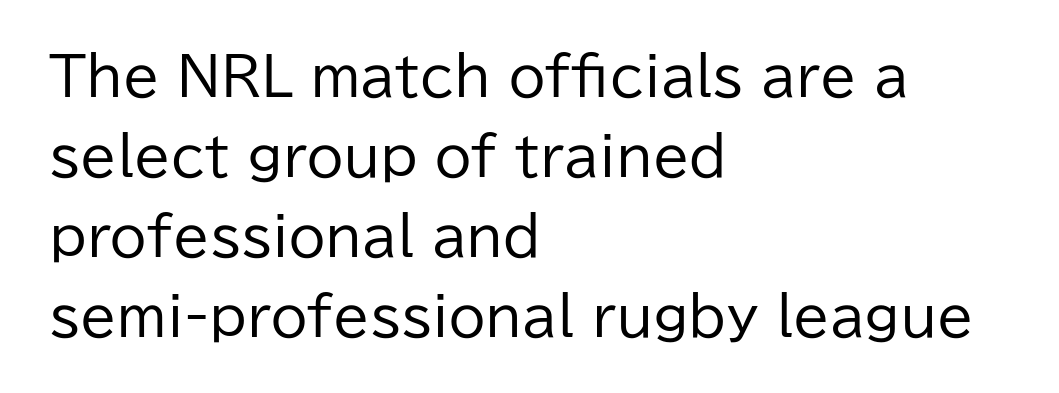
Each letter keeps its own natural width here, so spacing adapts to shape. The rows are spaced the way most documents space them. Which margin do the lines hug? The left one — the right edge is uneven. To sum up the face: it is a sans, with no serifs. Here the glyphs are tracked normally, forming tight word shapes. Beneath every word, the page is bare.
